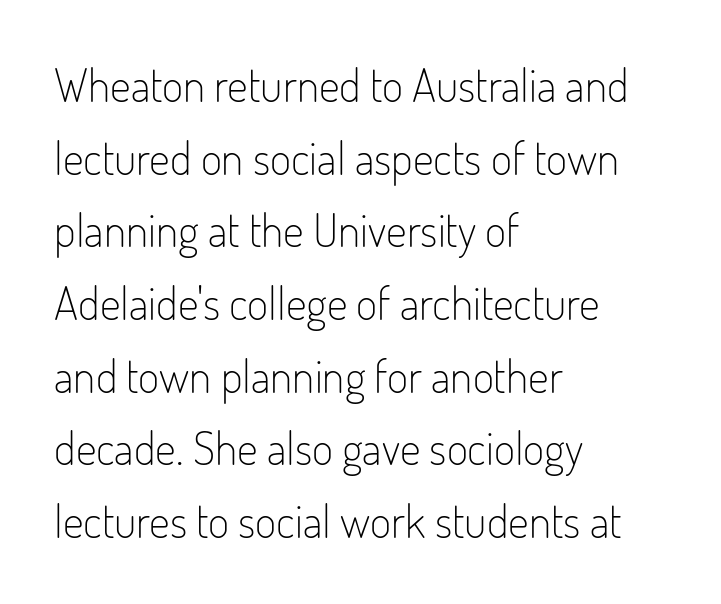
Does the type have serifs? No, each stem ends abruptly. Unmarked baselines from the first word to the last. These lines stack with their left ends in a neat column. A light-to-regular cut is what we see here. Do the characters align in a grid? No, the font is proportional.
